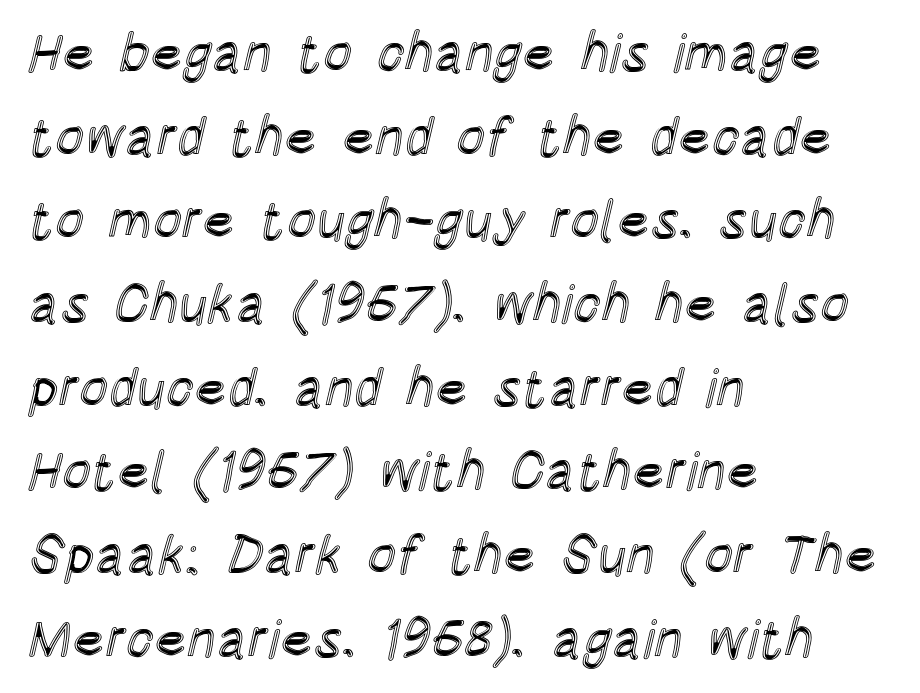
{"width": "condensed", "x_height": "large", "monospaced": "no", "underline": "no", "align": "left", "line_spacing": "normal", "line_spacing_ratio": 1.55, "letter_spacing": "normal", "letter_spacing_em": 0.0, "glyph_px": 54}
